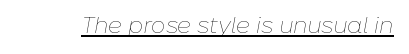
Characters are canted at an angle relative to the baseline's perpendicular. The strokes carry an ordinary text weight at most. The rendering uses the underline text-decoration. In terms of letterspacing, this is plain default setting.
